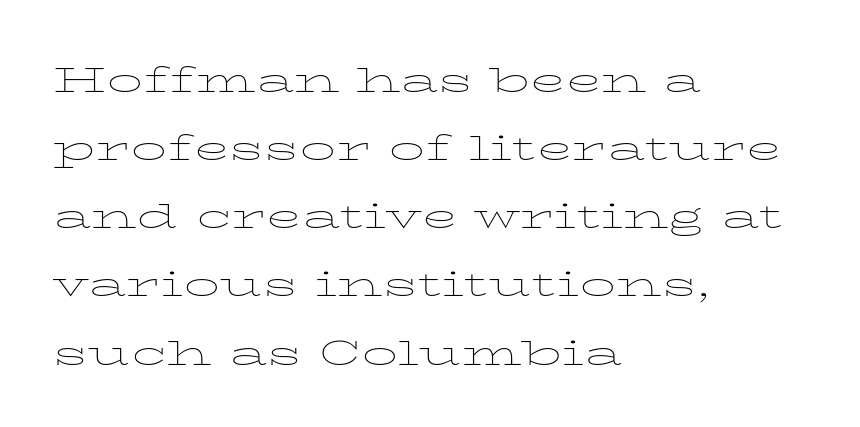
The weight tops out at a normal text grade. A typesetter would call this proportional, since set widths differ per character. Nothing unusual about the tracking: characters are spaced as the font intends. Decoration check: the copy has no underline.
